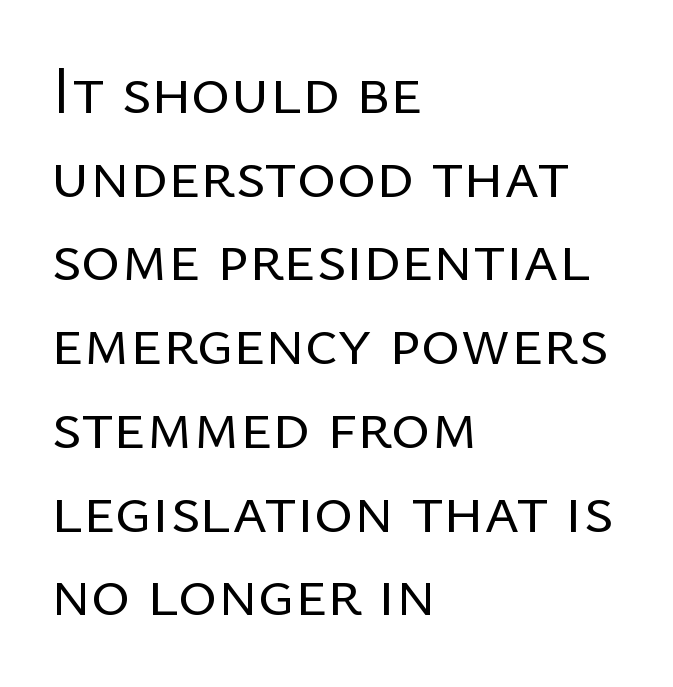
Q: Is the text bold? A: No.
Q: Is the text italic (slanted)? A: No, it is upright.
Q: Is the typeface a serif or a sans-serif typeface? A: Sans-serif.
Q: Is the text underlined? A: No.
Q: How is the paragraph aligned? A: Left-aligned.
Q: Is the spacing between letters normal or unusually wide? A: Normal.
Q: Is the spacing between lines tight, normal or loose? A: Normal.
Q: Width (condensed, normal, or wide)? A: Normal.
Q: Stroke contrast? A: Low.
Q: x-height? A: Medium.
Q: Monospaced? A: No.
